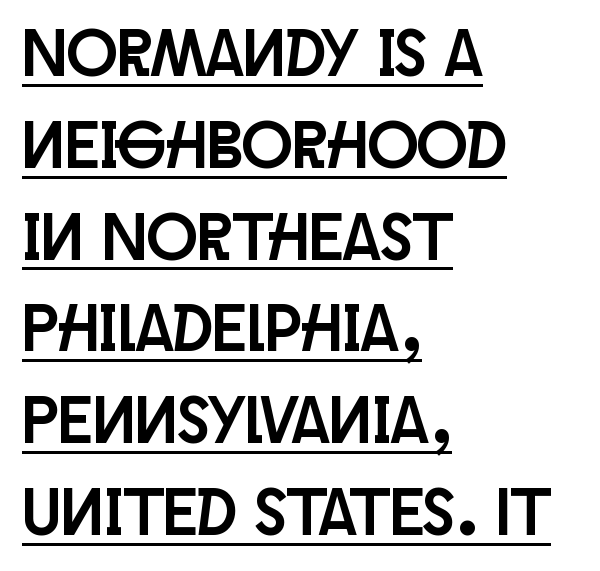
Q: Is the text italic (slanted)? A: No, it is upright.
Q: Is the typeface a serif or a sans-serif typeface? A: Sans-serif.
Q: Is the text underlined? A: Yes.
Q: How is the paragraph aligned? A: Left-aligned.
Q: Is the spacing between letters normal or unusually wide? A: Normal.
Q: Is the spacing between lines tight, normal or loose? A: Normal.
Q: Width (condensed, normal, or wide)? A: Condensed.
Q: Stroke contrast? A: Low.
Q: x-height? A: Large.
Q: Monospaced? A: No.
